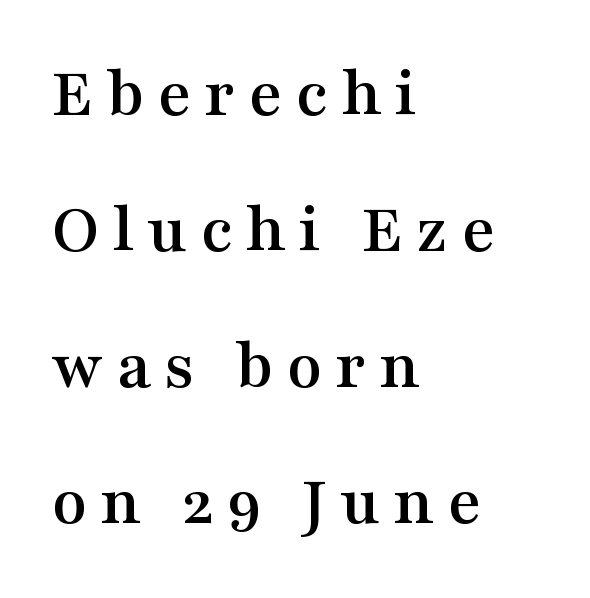
{"serif": "yes", "italic": "no", "width": "wide", "stroke_contrast": "medium", "x_height": "medium", "monospaced": "no", "underline": "no", "align": "left", "line_spacing_ratio": 1.89, "glyph_px": 72}
